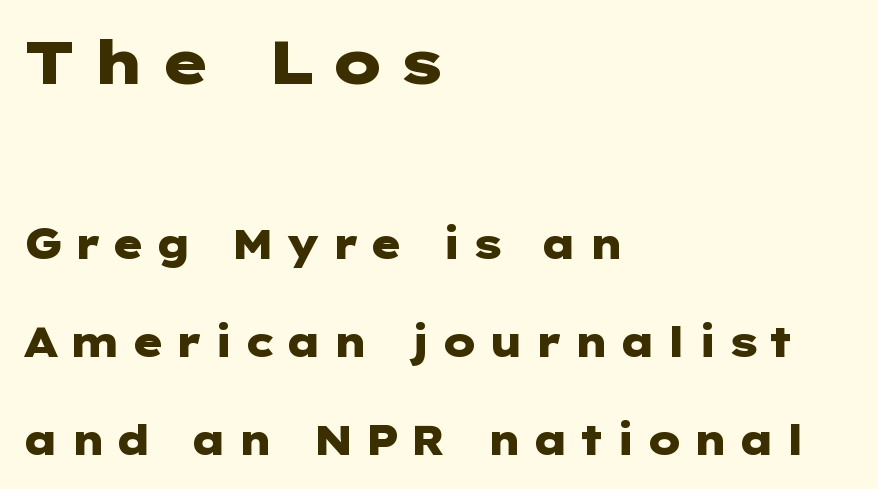
A sans-serif font was chosen for this passage. If you drew a ruler down the left edge, every line would touch it. A dark, heavy texture on the line: the type is bold. Students, note that the glyphs here are deliberately spaced far apart. The specimen reads as upright at a glance.
